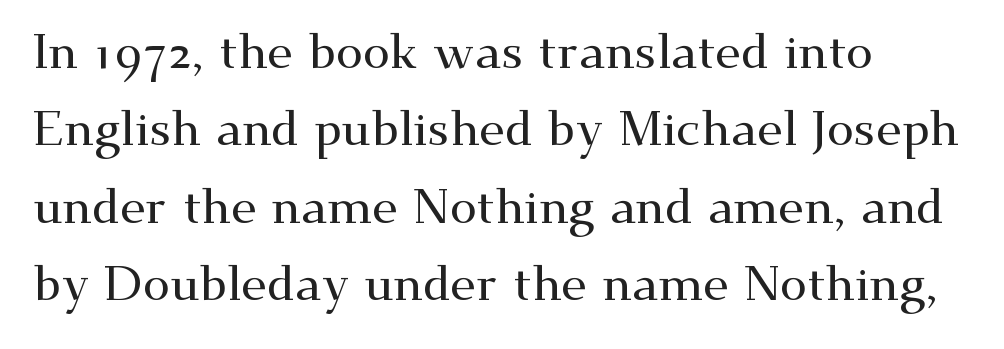
The image shows 49 px wide serif type, upright; set left-aligned, normal line spacing (1.58x), normal letter spacing, not underlined; medium stroke contrast and a small x-height.
